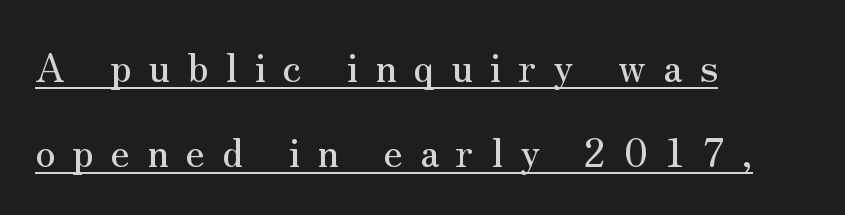
Q: Is the text italic (slanted)? A: No, it is upright.
Q: Is the typeface a serif or a sans-serif typeface? A: Serif.
Q: Is the text underlined? A: Yes.
Q: How is the paragraph aligned? A: Left-aligned.
Q: Is the spacing between letters normal or unusually wide? A: Unusually wide.
Q: Is the spacing between lines tight, normal or loose? A: Loose.
Q: Width (condensed, normal, or wide)? A: Normal.
Q: Stroke contrast? A: Medium.
Q: x-height? A: Small.
Q: Monospaced? A: No.
